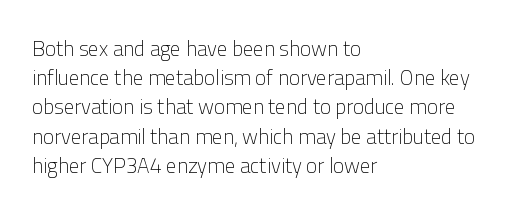
The image shows 21 px text type, upright; set left-aligned, normal line spacing (1.39x), normal letter spacing, not underlined.
